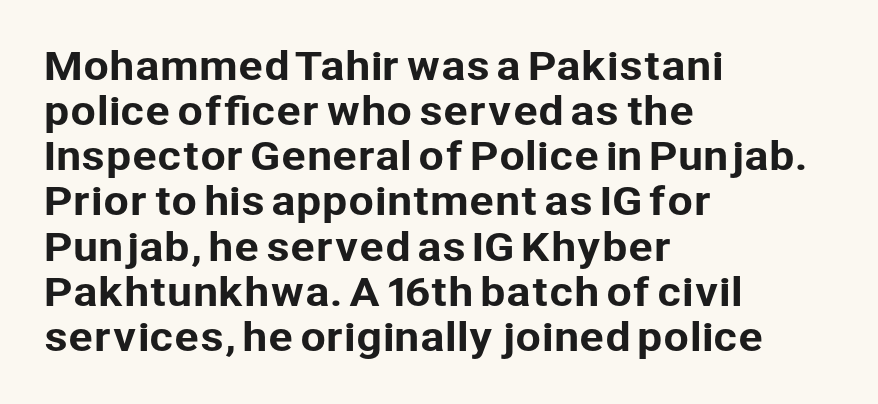
Q: Is the text italic (slanted)? A: No, it is upright.
Q: Is the typeface a serif or a sans-serif typeface? A: Sans-serif.
Q: Is the text underlined? A: No.
Q: How is the paragraph aligned? A: Left-aligned.
Q: Is the spacing between letters normal or unusually wide? A: Normal.
Q: Width (condensed, normal, or wide)? A: Normal.
Q: Stroke contrast? A: Low.
Q: x-height? A: Medium.
Q: Monospaced? A: No.
